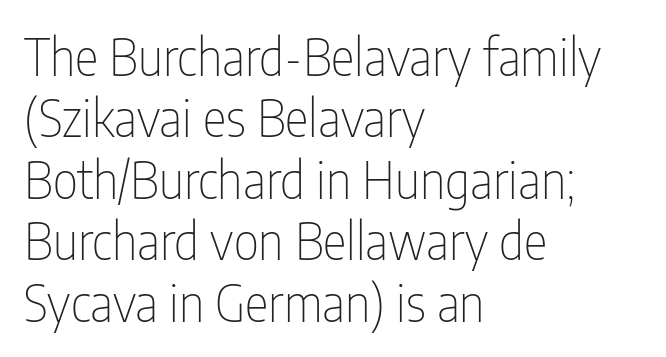
{"serif": "no", "italic": "no", "bold": "no", "weight": "thin", "width": "condensed", "stroke_contrast": "low", "x_height": "medium", "monospaced": "no", "underline": "no", "align": "left", "line_spacing_ratio": 1.23, "letter_spacing": "normal", "letter_spacing_em": 0.0, "glyph_px": 50}
